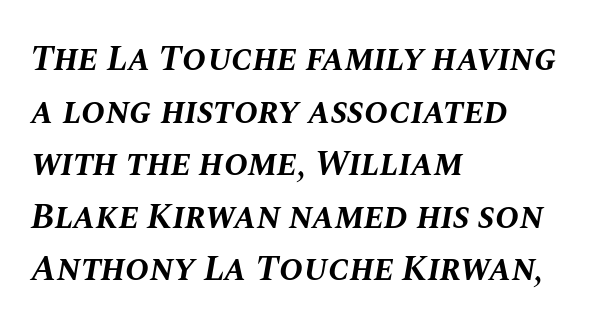
The image shows 36 px bold type, italic (leaning right); set left-aligned, normal line spacing (1.46x), normal letter spacing, not underlined; medium stroke contrast and a large x-height.
